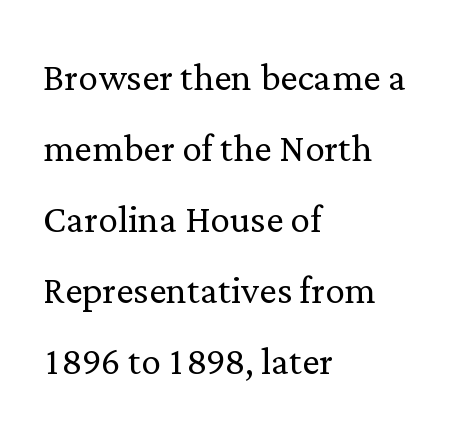
{"serif": "yes", "italic": "no", "bold": "no", "weight": "light", "width": "normal", "stroke_contrast": "low", "x_height": "medium", "monospaced": "no", "underline": "no", "align": "left", "line_spacing": "normal", "line_spacing_ratio": 1.45, "letter_spacing": "normal", "letter_spacing_em": 0.0, "glyph_px": 49}
